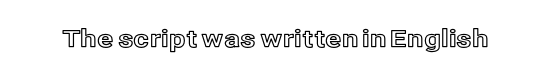
Q: Is the text italic (slanted)? A: No, it is upright.
Q: Is the text underlined? A: No.
Q: Is the spacing between letters normal or unusually wide? A: Normal.
